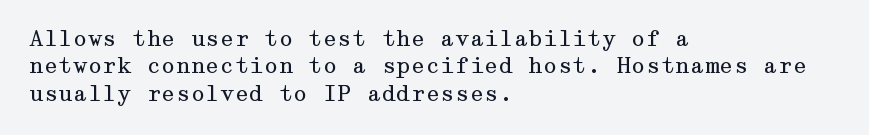
Reading down the block, your eye returns to a fixed left position each line. The weight tops out at a normal text grade. Interline gaps are of average width in this sample. The letters sit at their default tracking, neither squeezed nor spread.
